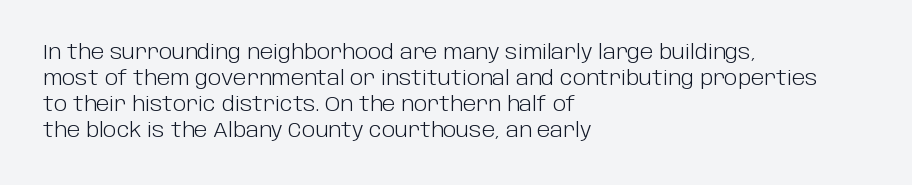
Where is the straight margin? On the left. This sample keeps an unexceptional amount of space between lines. The typesetting does not lean heavy: it is not bold. The gaps between neighbouring characters are ordinary and unremarkable. A clean baseline with only descenders dipping below it.
